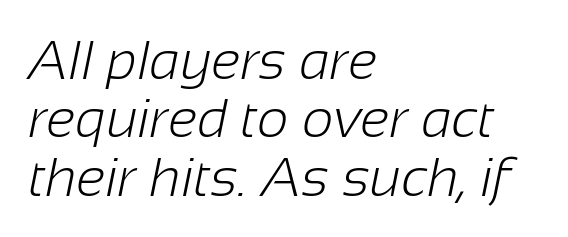
The image shows 55 px light sans-serif type; set left-aligned, tight line spacing (1.06x), normal letter spacing, not underlined; low stroke contrast and a medium x-height.
